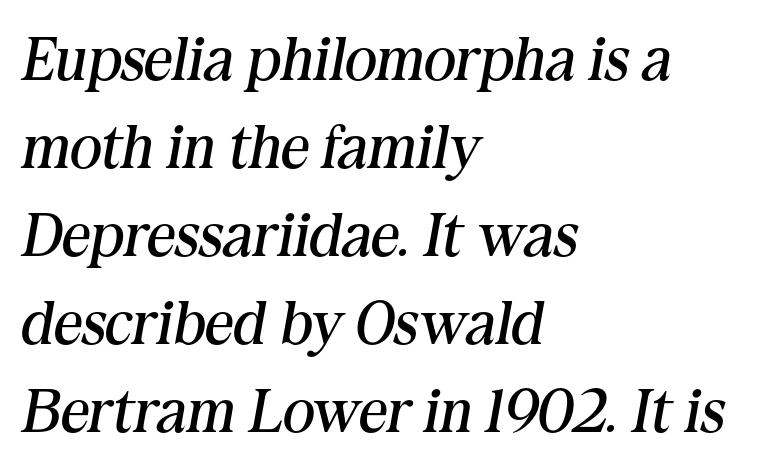
The image shows 62 px regular-weight serif type, italic (leaning right); set left-aligned, normal line spacing (1.42x), normal letter spacing, not underlined; medium stroke contrast and a medium x-height.
